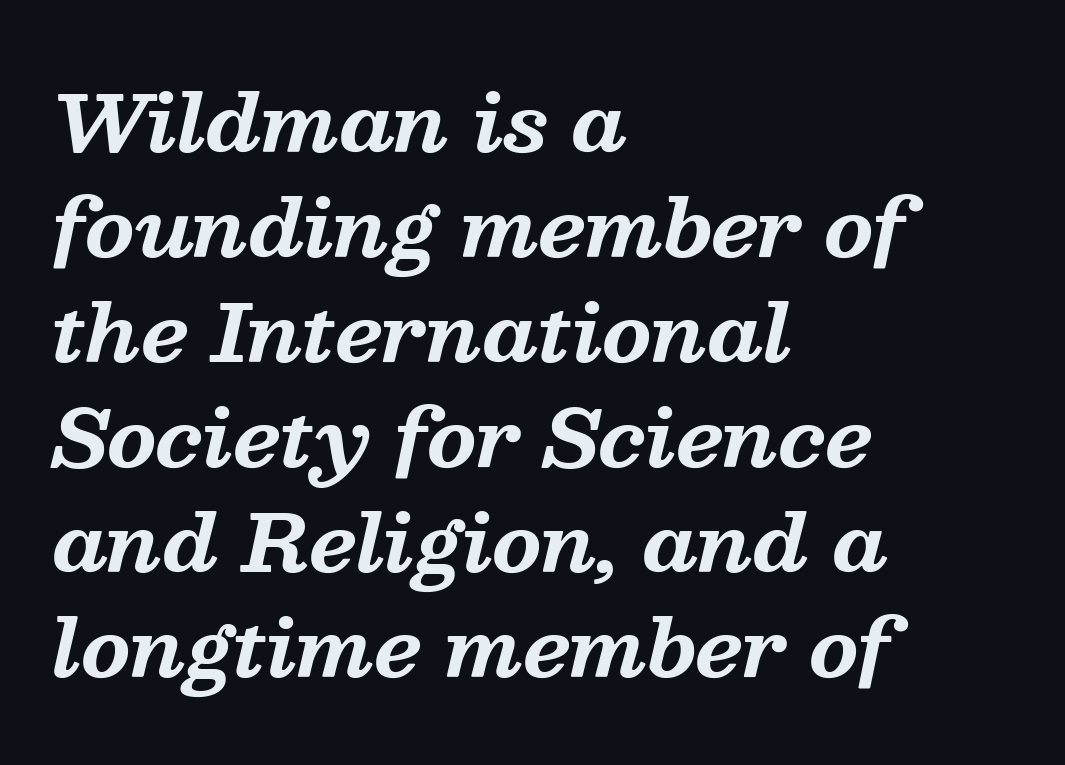
The image shows 79 px bold serif type, italic (leaning right); set left-aligned, normal line spacing (1.33x), normal letter spacing, not underlined; medium stroke contrast and a medium x-height.
